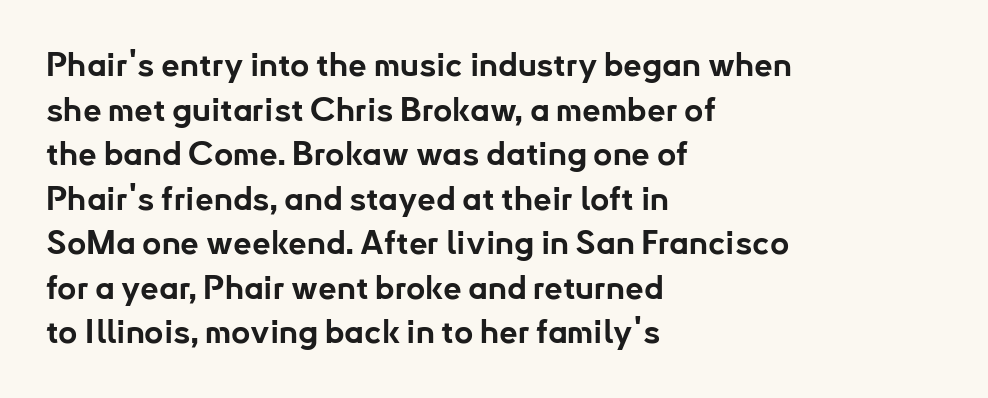
{"serif": "no", "italic": "no", "bold": "yes", "weight": "bold", "width": "normal", "stroke_contrast": "low", "x_height": "small", "monospaced": "no", "underline": "no", "align": "left", "line_spacing": "normal", "line_spacing_ratio": 1.35, "letter_spacing": "normal", "letter_spacing_em": 0.0, "glyph_px": 33}
